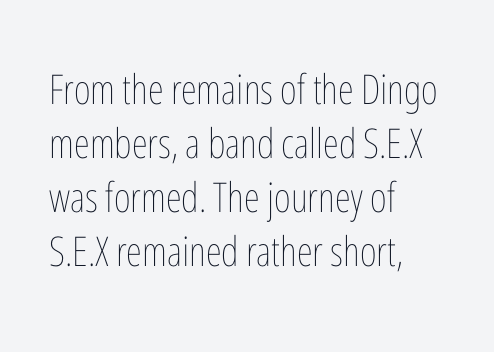
Q: Is the text bold? A: No.
Q: Is the text italic (slanted)? A: No, it is upright.
Q: Is the text underlined? A: No.
Q: How is the paragraph aligned? A: Left-aligned.
Q: Is the spacing between letters normal or unusually wide? A: Normal.
Q: Is the spacing between lines tight, normal or loose? A: Normal.
Q: Width (condensed, normal, or wide)? A: Condensed.
Q: Stroke contrast? A: Low.
Q: x-height? A: Medium.
Q: Monospaced? A: No.
